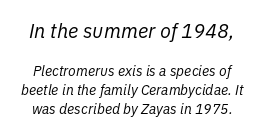
{"italic": "yes", "lean": "right", "slant_degrees": 11, "bold": "no", "underline": "no", "line_spacing": "normal", "line_spacing_ratio": 1.38, "letter_spacing": "normal", "letter_spacing_em": 0.0, "larger_block": "first", "size_ratio": 1.43, "glyph_px": 20}
